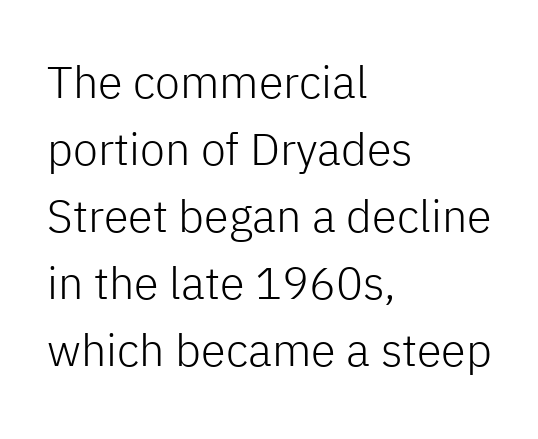
Counters stay open thanks to moderate or lighter strokes. The lines are quadded left. Each letter keeps its own natural width here, so spacing adapts to shape. No extra tracking has been applied to these lines. Has an underline been added? It has not.
